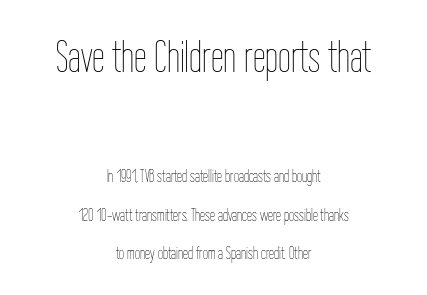
In terms of posture, this sample is upright. Each line is balanced around a shared central axis. The letters sit at their default tracking, neither squeezed nor spread. Words float on clear page, feet unadorned. Ink coverage per letter is moderate at most. The line-height multiplier appears high, well above default.
